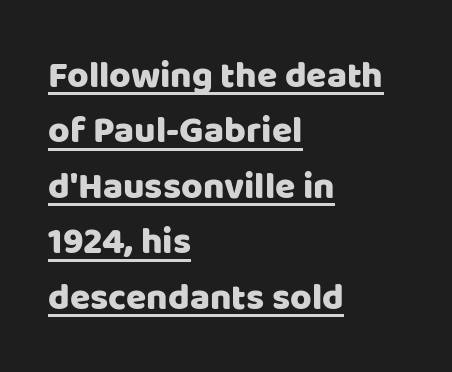
When letters stand straight like this, we call the style roman or upright. A student would call this left alignment; a typographer would say flush left, rag right. These lines keep a tight, regular rhythm from letter to letter. Check where the strokes stop: nothing finishes them off — pure sans. The rows are spaced the way most documents space them.
